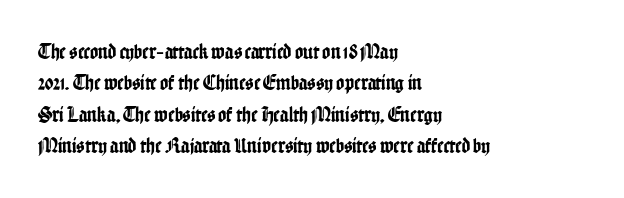
Q: Is the text italic (slanted)? A: No, it is upright.
Q: Is the text underlined? A: No.
Q: How is the paragraph aligned? A: Left-aligned.
Q: Is the spacing between letters normal or unusually wide? A: Normal.
Q: Is the spacing between lines tight, normal or loose? A: Normal.
